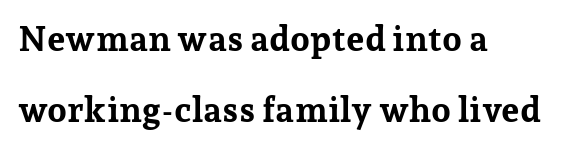
{"serif": "yes", "italic": "no", "bold": "yes", "weight": "bold", "width": "normal", "stroke_contrast": "low", "x_height": "medium", "monospaced": "no", "underline": "no", "align": "left", "line_spacing": "loose", "line_spacing_ratio": 2.03, "letter_spacing": "normal", "letter_spacing_em": 0.0, "glyph_px": 35}
